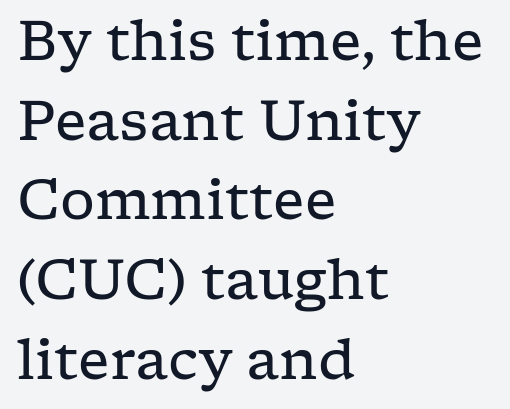
{"serif": "yes", "italic": "no", "bold": "no", "weight": "regular", "width": "wide", "stroke_contrast": "low", "x_height": "medium", "monospaced": "no", "underline": "no", "align": "left", "line_spacing": "normal", "line_spacing_ratio": 1.45, "letter_spacing": "normal", "letter_spacing_em": 0.0, "glyph_px": 55}
